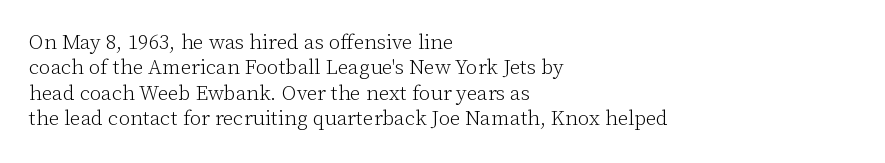
A bare baseline throughout the passage. Line beginnings align vertically; line endings do not. This sample uses plain, unmodified letter spacing. Posture: straight, roman, zero tilt. Is this a heavy cut? Hardly; it is regular or lighter.
